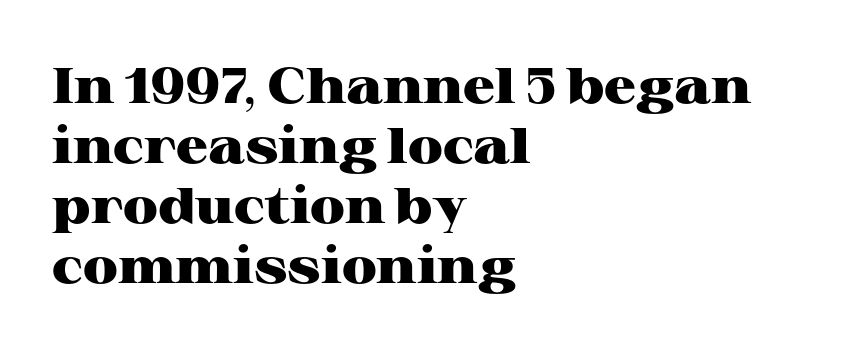
The image shows 50 px heavy, wide serif type, upright; set left-aligned, line spacing 1.2x, normal letter spacing, not underlined; high stroke contrast and a medium x-height.
